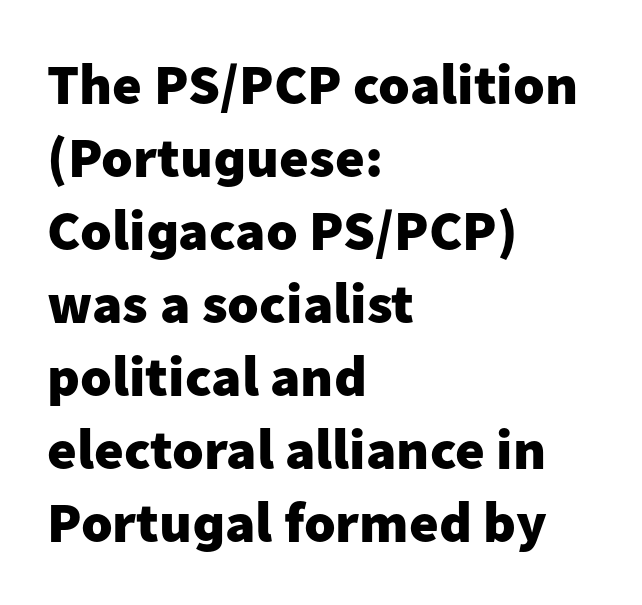
{"serif": "no", "italic": "no", "bold": "yes", "weight": "heavy", "width": "normal", "stroke_contrast": "low", "x_height": "medium", "monospaced": "no", "underline": "no", "align": "left", "line_spacing": "normal", "line_spacing_ratio": 1.28, "letter_spacing": "normal", "letter_spacing_em": 0.0, "glyph_px": 57}
